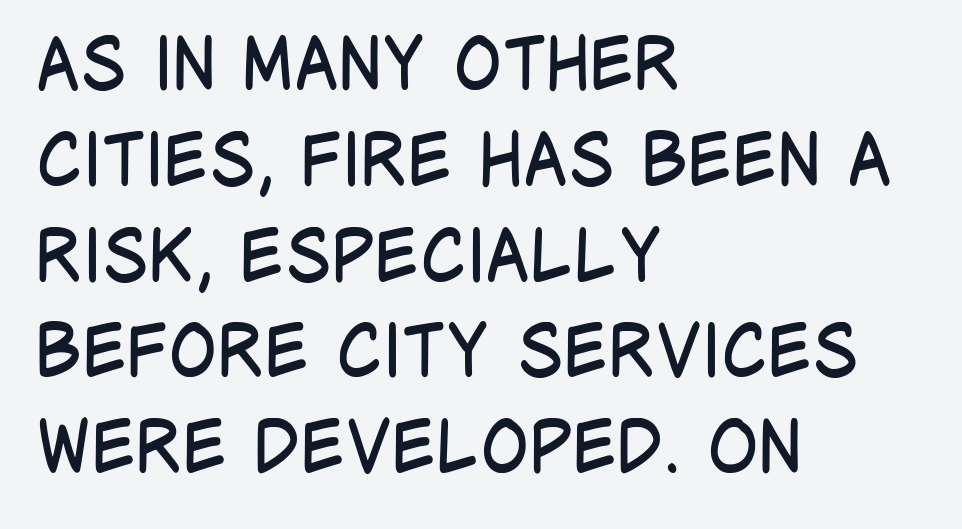
{"serif": "no", "italic": "no", "bold": "no", "weight": "regular", "width": "condensed", "stroke_contrast": "low", "x_height": "large", "monospaced": "no", "underline": "no", "align": "left", "line_spacing": "normal", "line_spacing_ratio": 1.33, "letter_spacing": "normal", "letter_spacing_em": 0.0, "glyph_px": 72}
